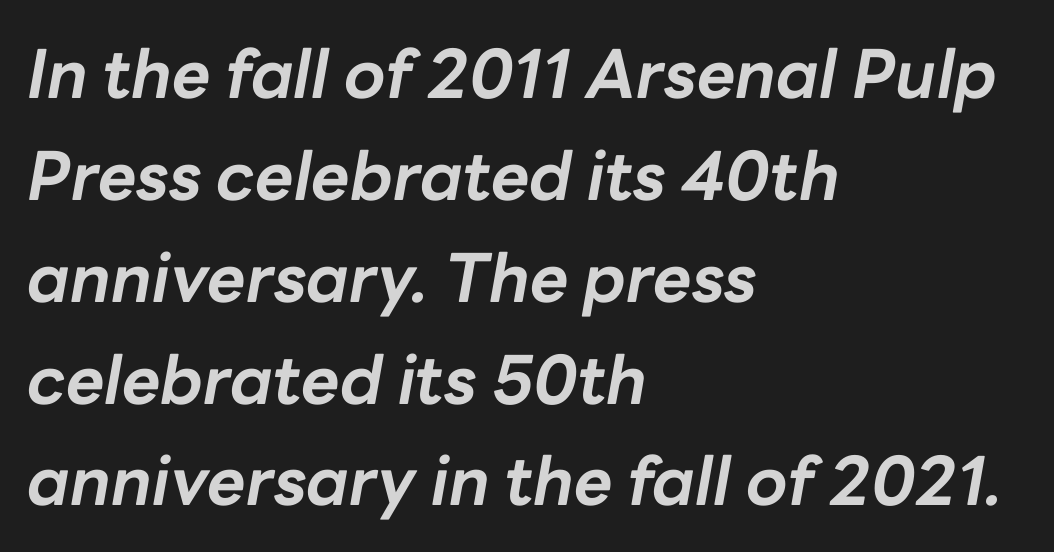
The image shows 67 px bold type, italic (leaning right); set left-aligned, normal line spacing (1.52x), normal letter spacing, not underlined; low stroke contrast and a medium x-height.
